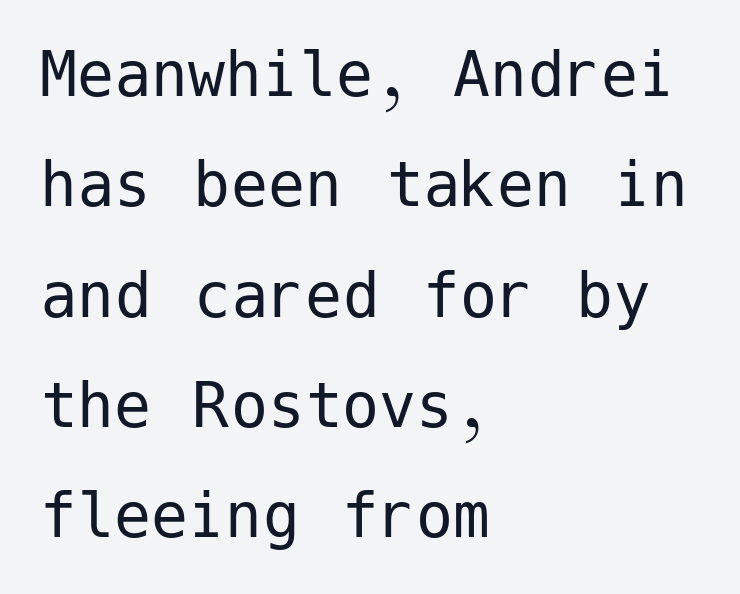
Q: Is the text bold? A: No.
Q: Is the text italic (slanted)? A: No, it is upright.
Q: Is the typeface a serif or a sans-serif typeface? A: Sans-serif.
Q: Is the text underlined? A: No.
Q: How is the paragraph aligned? A: Left-aligned.
Q: Is the spacing between letters normal or unusually wide? A: Normal.
Q: Is the spacing between lines tight, normal or loose? A: Normal.
Q: Width (condensed, normal, or wide)? A: Normal.
Q: Stroke contrast? A: Low.
Q: x-height? A: Medium.
